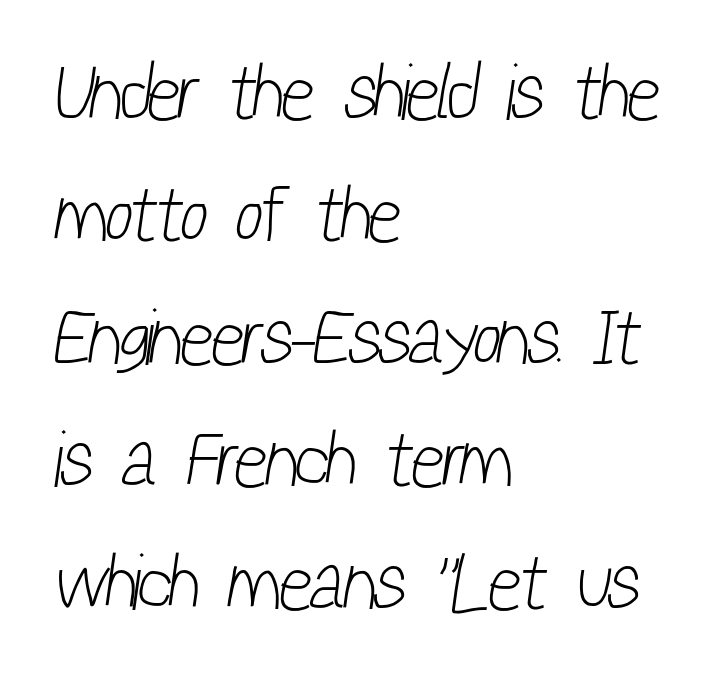
{"serif": "no", "bold": "no", "weight": "light", "width": "condensed", "stroke_contrast": "low", "x_height": "medium", "monospaced": "no", "underline": "no", "align": "left", "line_spacing": "normal", "line_spacing_ratio": 1.55, "letter_spacing": "normal", "letter_spacing_em": 0.0, "glyph_px": 79}
